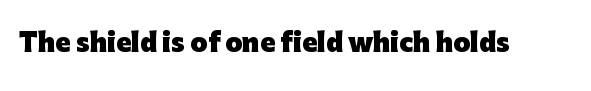
{"italic": "no", "bold": "yes", "underline": "no", "letter_spacing": "normal", "letter_spacing_em": 0.0, "glyph_px": 25}
